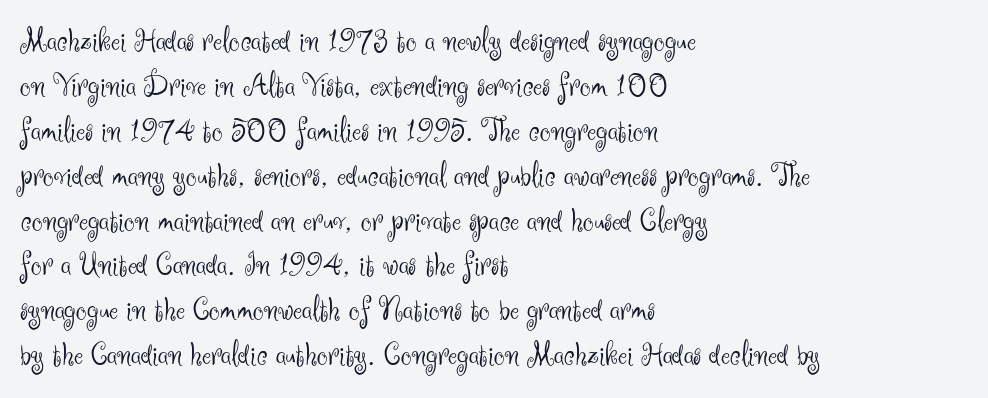
The face looks like a standard text weight, possibly lighter. Just letters on the line, the space beneath them empty. The passage shown is typed in a proportional face where columns would drift. How would I describe the line gaps? Plain and ordinary. Typographically, this falls in the sans-serif category.
